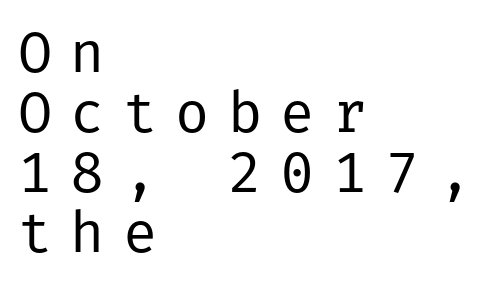
{"serif": "no", "italic": "no", "bold": "no", "weight": "regular", "width": "normal", "stroke_contrast": "low", "x_height": "medium", "underline": "no", "align": "left", "line_spacing": "tight", "line_spacing_ratio": 1.05, "letter_spacing": "wide", "letter_spacing_em": 0.32, "glyph_px": 57}
